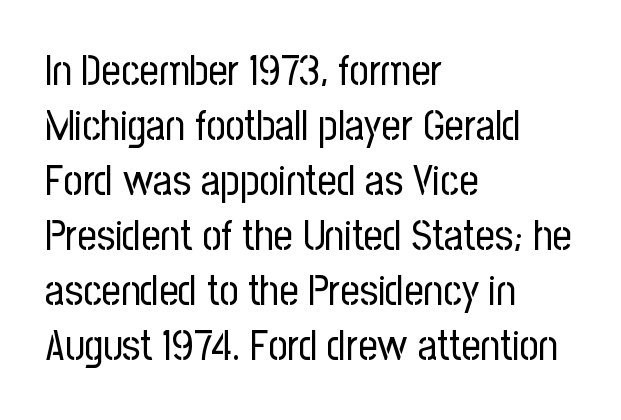
Notice how the passage keeps a crisp vertical edge on the left only. Is this a fixed-width face? No — the glyphs have proportional, varying widths. Tracking value appears to be zero — textbook default spacing. The area under the type is left untouched. This is sans-serif lettering, the kind often seen on screens and signage. Style check: upright.
